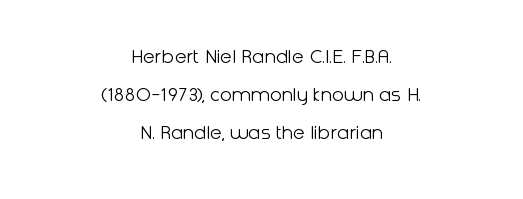
Caption: face not bold, strokes unweighted. Rule under the text: the space is simply empty. Posture: upright roman. The passage is arranged like a title page — every line centered. The gaps between neighbouring characters are ordinary and unremarkable.
